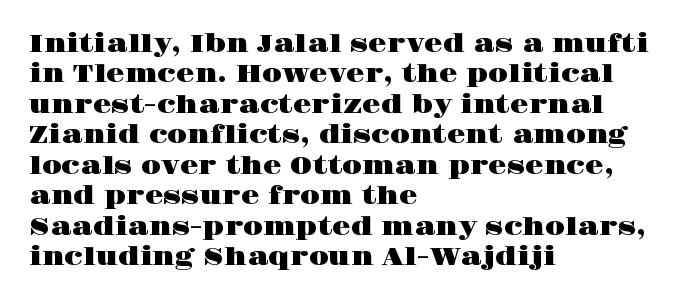
The image shows 24 px text type, upright; set left-aligned, normal line spacing (1.27x), normal letter spacing, not underlined.
